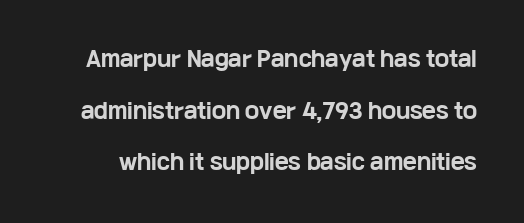
Q: Is the text bold? A: Yes.
Q: Is the text italic (slanted)? A: No, it is upright.
Q: Is the text underlined? A: No.
Q: Is the spacing between letters normal or unusually wide? A: Normal.
Q: Is the spacing between lines tight, normal or loose? A: Loose.
